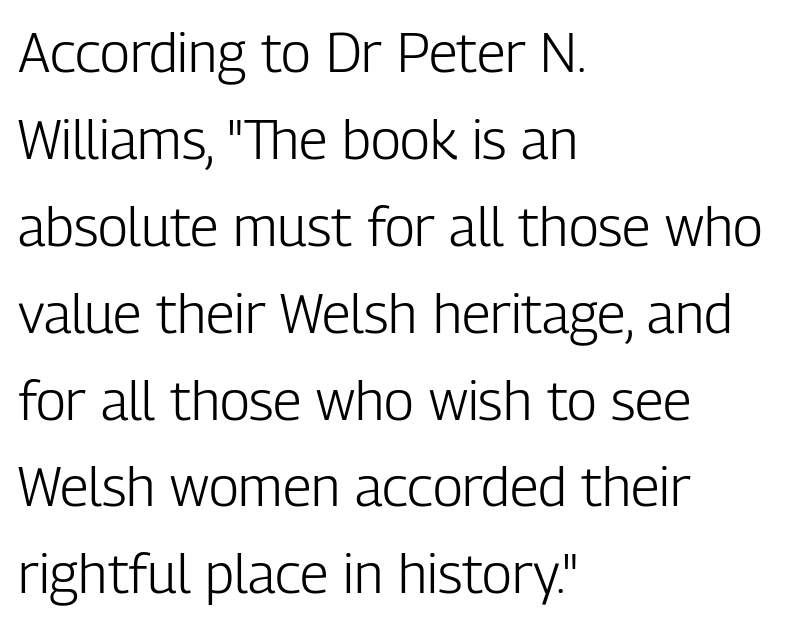
The image shows 55 px light, condensed sans-serif type, upright; set left-aligned, normal line spacing (1.58x), normal letter spacing, not underlined; low stroke contrast and a medium x-height.
